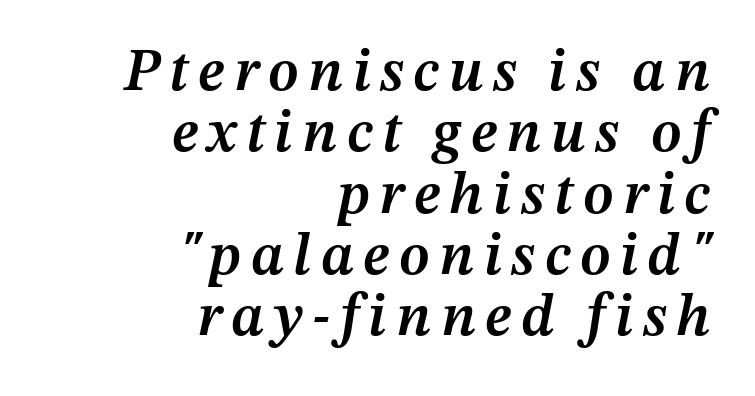
Q: Is the text bold? A: Semi-bold.
Q: Is the text italic (slanted)? A: Yes, it leans right by about 12 degrees.
Q: Is the text underlined? A: No.
Q: How is the paragraph aligned? A: Right-aligned.
Q: Is the spacing between lines tight, normal or loose? A: Tight.
Q: Width (condensed, normal, or wide)? A: Normal.
Q: Stroke contrast? A: Medium.
Q: x-height? A: Medium.
Q: Monospaced? A: No.
